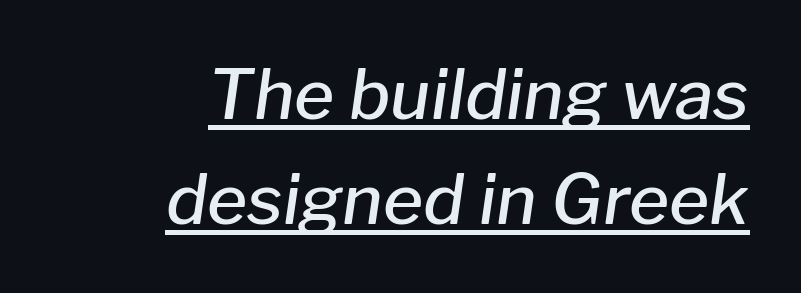
{"italic": "yes", "lean": "right", "slant_degrees": 8, "bold": "semi", "weight": "semibold", "width": "normal", "stroke_contrast": "low", "x_height": "medium", "monospaced": "no", "underline": "yes", "align": "right", "line_spacing": "normal", "line_spacing_ratio": 1.52, "letter_spacing": "normal", "letter_spacing_em": 0.0, "glyph_px": 69}
